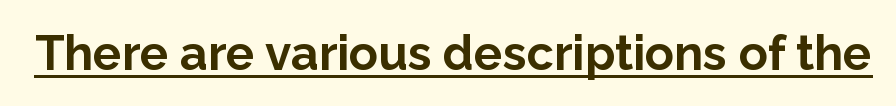
Q: Is the text bold? A: Yes.
Q: Is the text italic (slanted)? A: No, it is upright.
Q: Is the typeface a serif or a sans-serif typeface? A: Sans-serif.
Q: Is the text underlined? A: Yes.
Q: Is the spacing between letters normal or unusually wide? A: Normal.
Q: Width (condensed, normal, or wide)? A: Normal.
Q: Stroke contrast? A: Low.
Q: x-height? A: Medium.
Q: Monospaced? A: No.
